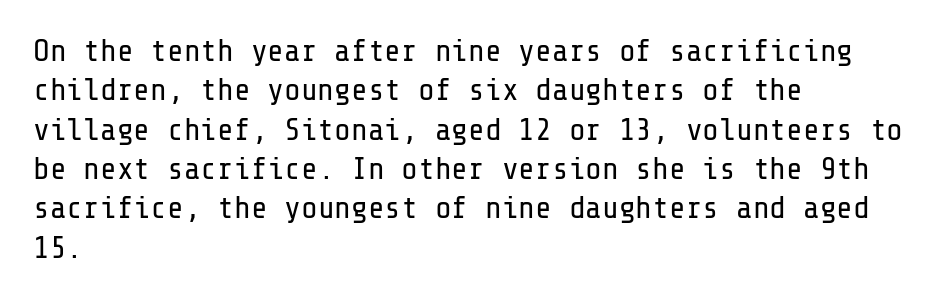
Q: Is the text bold? A: No.
Q: Is the text italic (slanted)? A: No, it is upright.
Q: Is the typeface a serif or a sans-serif typeface? A: Sans-serif.
Q: Is the text underlined? A: No.
Q: How is the paragraph aligned? A: Left-aligned.
Q: Is the spacing between letters normal or unusually wide? A: Normal.
Q: Is the spacing between lines tight, normal or loose? A: Normal.
Q: Width (condensed, normal, or wide)? A: Normal.
Q: Stroke contrast? A: Low.
Q: x-height? A: Medium.
